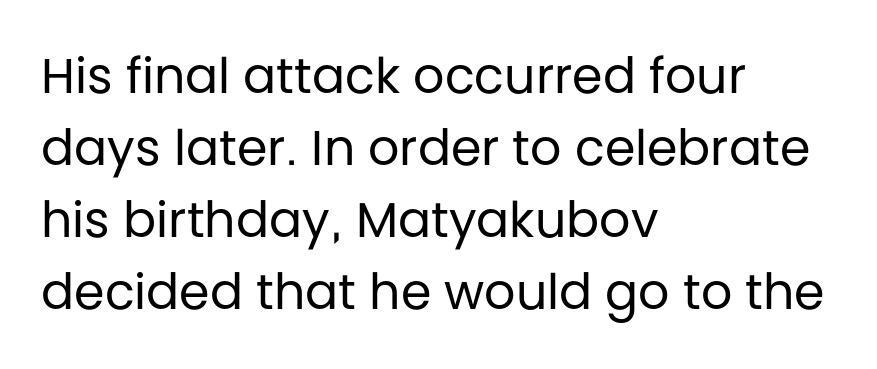
Spacing verdict: proportional, widths tailored to each character. The specimen omits any rule beneath the text block's lines. Look at the tracking — it's just the regular setting, nothing added. Italic: no, the glyphs are upright roman. Stems here are at most as thick as an everyday book face. The face used here is a sans, in the tradition of grotesques and geometrics.
